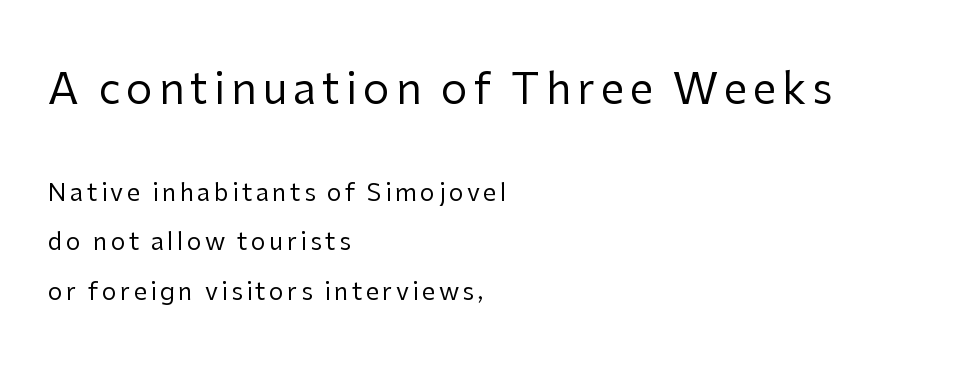
Descender tails drop into unmarked territory. Varying glyph widths throughout — classic text-font behaviour. You can tell it's not italic because the verticals are truly vertical. The more generous point size was reserved for the upper chunk.
